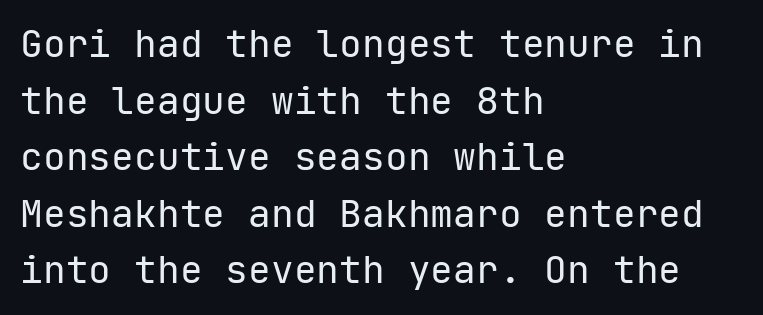
{"serif": "no", "italic": "no", "bold": "no", "weight": "regular", "width": "normal", "stroke_contrast": "low", "x_height": "medium", "monospaced": "yes", "underline": "no", "align": "left", "line_spacing": "normal", "line_spacing_ratio": 1.49, "letter_spacing": "normal", "letter_spacing_em": 0.0, "glyph_px": 38}
